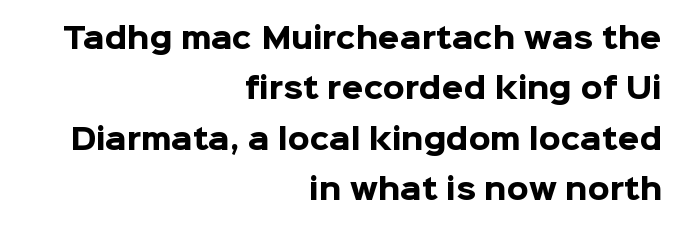
Q: Is the text bold? A: Yes.
Q: Is the text italic (slanted)? A: No, it is upright.
Q: Is the typeface a serif or a sans-serif typeface? A: Sans-serif.
Q: Is the text underlined? A: No.
Q: How is the paragraph aligned? A: Right-aligned.
Q: Is the spacing between letters normal or unusually wide? A: Normal.
Q: Width (condensed, normal, or wide)? A: Normal.
Q: Stroke contrast? A: Low.
Q: x-height? A: Medium.
Q: Monospaced? A: No.
